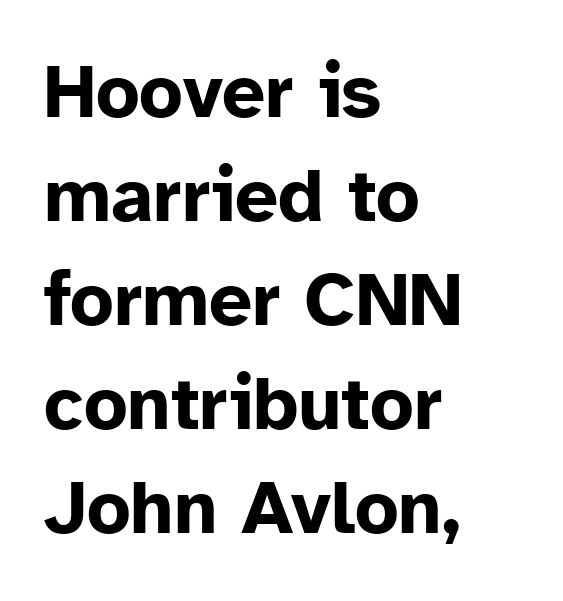
The image shows 76 px bold sans-serif type, upright; set left-aligned, normal line spacing (1.37x), normal letter spacing, not underlined; low stroke contrast and a medium x-height.
